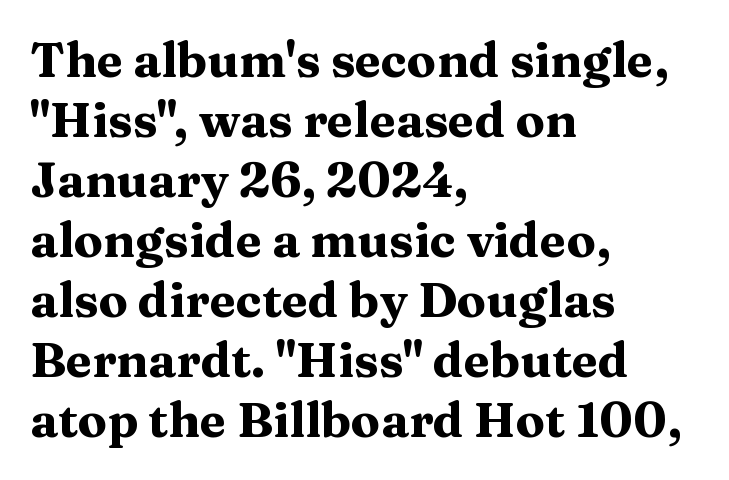
{"serif": "yes", "italic": "no", "bold": "yes", "weight": "heavy", "width": "wide", "stroke_contrast": "medium", "x_height": "medium", "monospaced": "no", "underline": "no", "align": "left", "line_spacing": "normal", "line_spacing_ratio": 1.25, "letter_spacing": "normal", "letter_spacing_em": 0.0, "glyph_px": 48}
